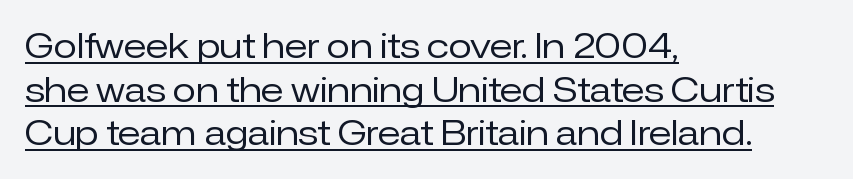
{"serif": "no", "italic": "no", "bold": "no", "weight": "regular", "width": "normal", "stroke_contrast": "low", "x_height": "medium", "monospaced": "no", "underline": "yes", "align": "left", "line_spacing": "normal", "line_spacing_ratio": 1.28, "letter_spacing": "normal", "letter_spacing_em": 0.0, "glyph_px": 34}
